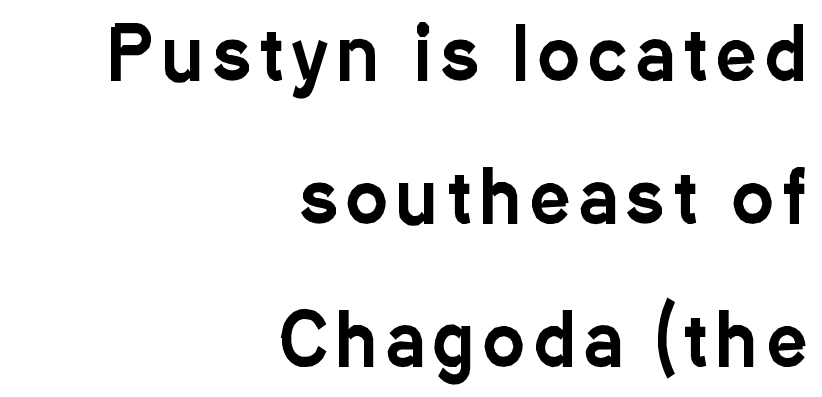
Q: Is the text italic (slanted)? A: No, it is upright.
Q: Is the typeface a serif or a sans-serif typeface? A: Sans-serif.
Q: Is the text underlined? A: No.
Q: How is the paragraph aligned? A: Right-aligned.
Q: Is the spacing between lines tight, normal or loose? A: Loose.
Q: Width (condensed, normal, or wide)? A: Condensed.
Q: Stroke contrast? A: Low.
Q: x-height? A: Medium.
Q: Monospaced? A: No.
